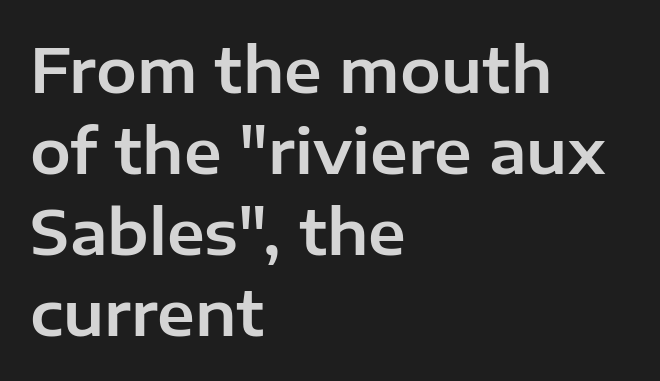
Q: Is the text italic (slanted)? A: No, it is upright.
Q: Is the typeface a serif or a sans-serif typeface? A: Sans-serif.
Q: Is the text underlined? A: No.
Q: How is the paragraph aligned? A: Left-aligned.
Q: Is the spacing between letters normal or unusually wide? A: Normal.
Q: Is the spacing between lines tight, normal or loose? A: Normal.
Q: Width (condensed, normal, or wide)? A: Normal.
Q: Stroke contrast? A: Low.
Q: x-height? A: Medium.
Q: Monospaced? A: No.
